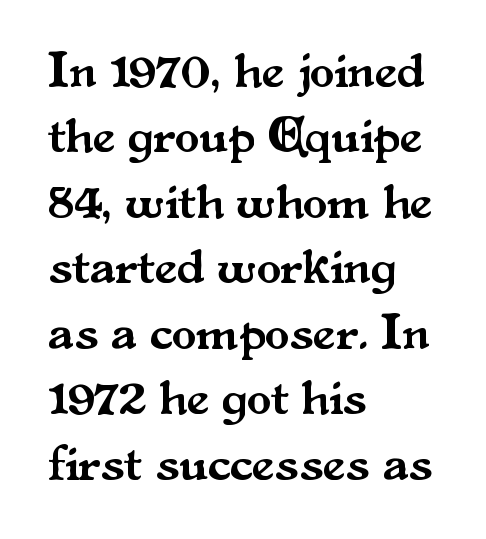
{"serif": "yes", "italic": "no", "width": "normal", "stroke_contrast": "medium", "x_height": "small", "monospaced": "no", "underline": "no", "align": "left", "line_spacing": "normal", "line_spacing_ratio": 1.31, "letter_spacing": "normal", "letter_spacing_em": 0.0, "glyph_px": 50}
